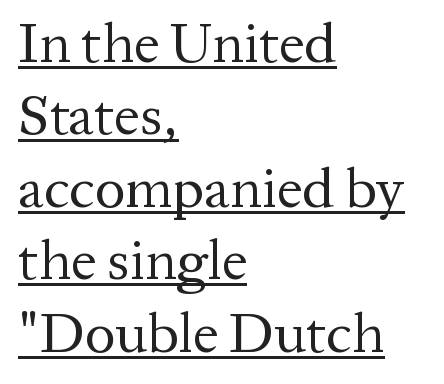
Q: Is the text bold? A: No.
Q: Is the text italic (slanted)? A: No, it is upright.
Q: Is the typeface a serif or a sans-serif typeface? A: Serif.
Q: Is the text underlined? A: Yes.
Q: How is the paragraph aligned? A: Left-aligned.
Q: Is the spacing between letters normal or unusually wide? A: Normal.
Q: Is the spacing between lines tight, normal or loose? A: Normal.
Q: Width (condensed, normal, or wide)? A: Normal.
Q: Stroke contrast? A: Medium.
Q: x-height? A: Medium.
Q: Monospaced? A: No.
